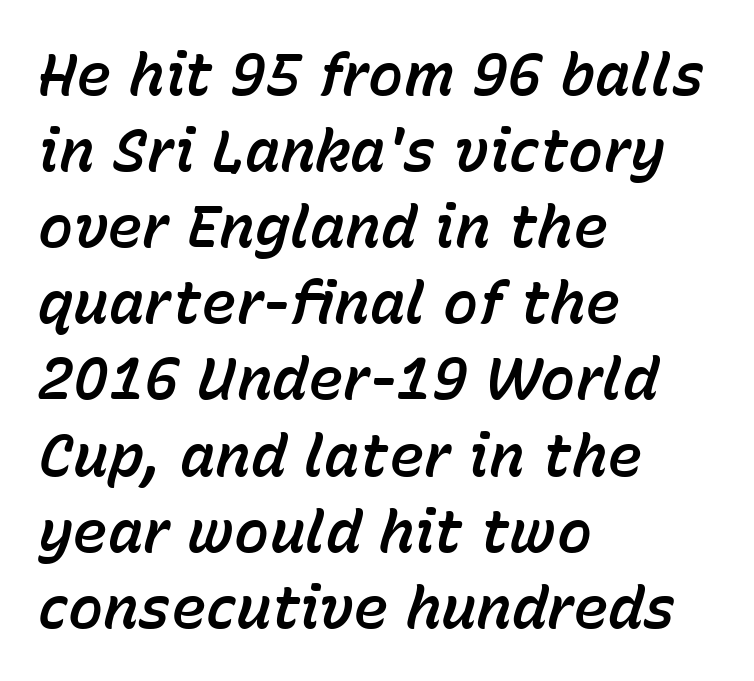
{"italic": "yes", "lean": "right", "slant_degrees": 15, "width": "normal", "stroke_contrast": "low", "x_height": "medium", "monospaced": "no", "underline": "no", "align": "left", "line_spacing": "normal", "line_spacing_ratio": 1.29, "letter_spacing": "normal", "letter_spacing_em": 0.0, "glyph_px": 59}
